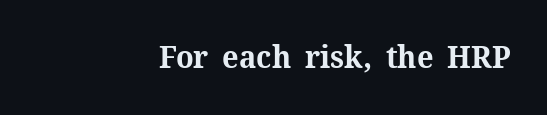
{"serif": "yes", "italic": "no", "bold": "yes", "weight": "bold", "width": "normal", "stroke_contrast": "medium", "x_height": "medium", "monospaced": "no", "underline": "no", "align": "right", "letter_spacing": "normal", "letter_spacing_em": 0.0, "glyph_px": 31}
